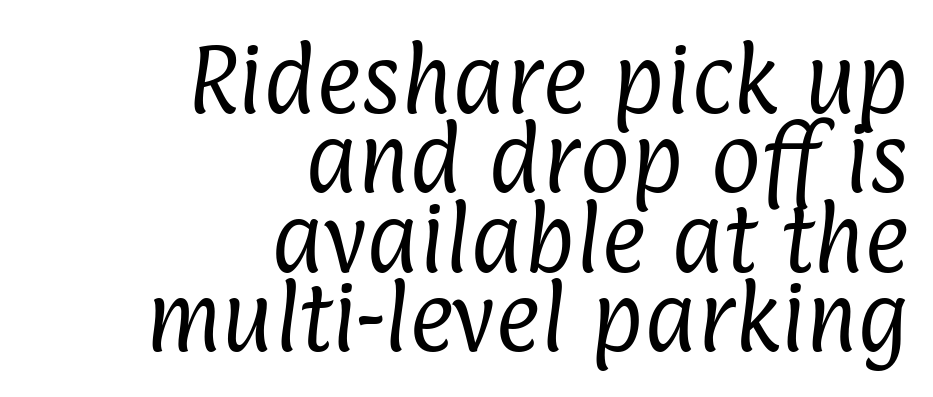
Q: Is the text bold? A: No.
Q: Is the typeface a serif or a sans-serif typeface? A: Sans-serif.
Q: Is the text underlined? A: No.
Q: How is the paragraph aligned? A: Right-aligned.
Q: Is the spacing between letters normal or unusually wide? A: Normal.
Q: Is the spacing between lines tight, normal or loose? A: Tight.
Q: Width (condensed, normal, or wide)? A: Condensed.
Q: Stroke contrast? A: Low.
Q: x-height? A: Medium.
Q: Monospaced? A: No.
